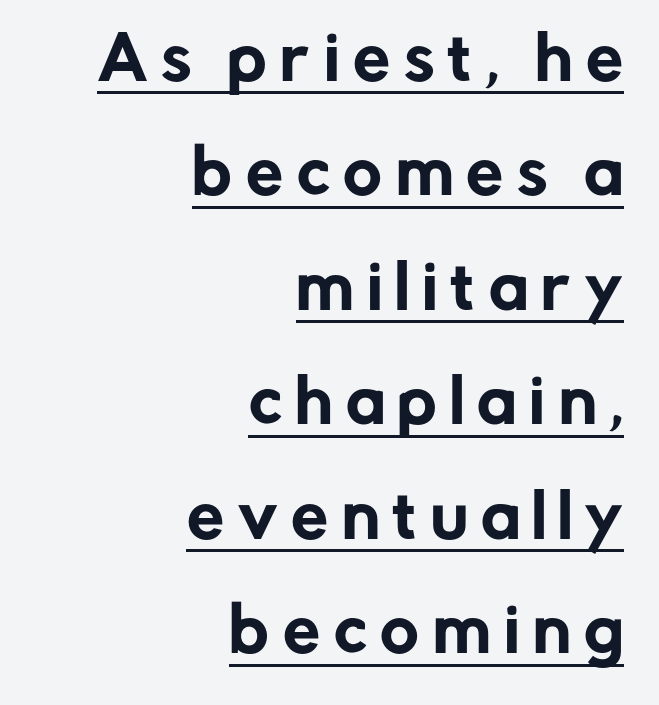
{"serif": "no", "italic": "no", "width": "normal", "stroke_contrast": "low", "x_height": "medium", "monospaced": "no", "underline": "yes", "align": "right", "line_spacing": "loose", "line_spacing_ratio": 1.94, "letter_spacing": "wide", "letter_spacing_em": 0.23, "glyph_px": 59}
